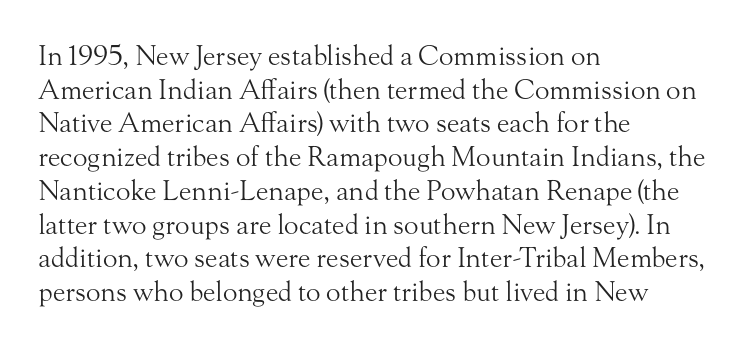
The image shows 27 px text type, upright; set left-aligned, normal line spacing (1.25x), normal letter spacing, not underlined.
